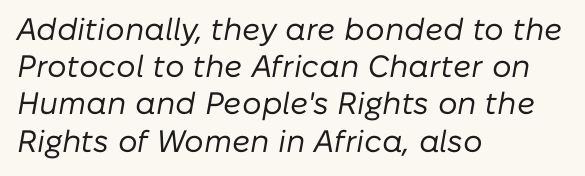
{"italic": "yes", "lean": "right", "slant_degrees": 10, "bold": "no", "weight": "regular", "width": "normal", "stroke_contrast": "low", "x_height": "medium", "monospaced": "no", "underline": "no", "align": "left", "line_spacing_ratio": 1.2, "letter_spacing": "normal", "letter_spacing_em": 0.0, "glyph_px": 31}
